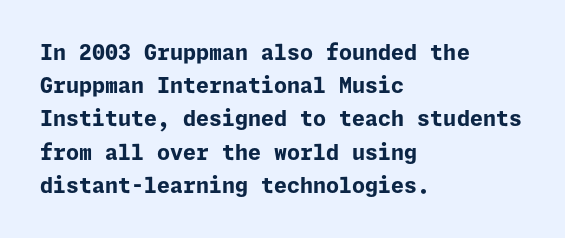
Q: Is the text bold? A: Yes.
Q: Is the text italic (slanted)? A: No, it is upright.
Q: Is the text underlined? A: No.
Q: How is the paragraph aligned? A: Left-aligned.
Q: Is the spacing between letters normal or unusually wide? A: Normal.
Q: Is the spacing between lines tight, normal or loose? A: Normal.
